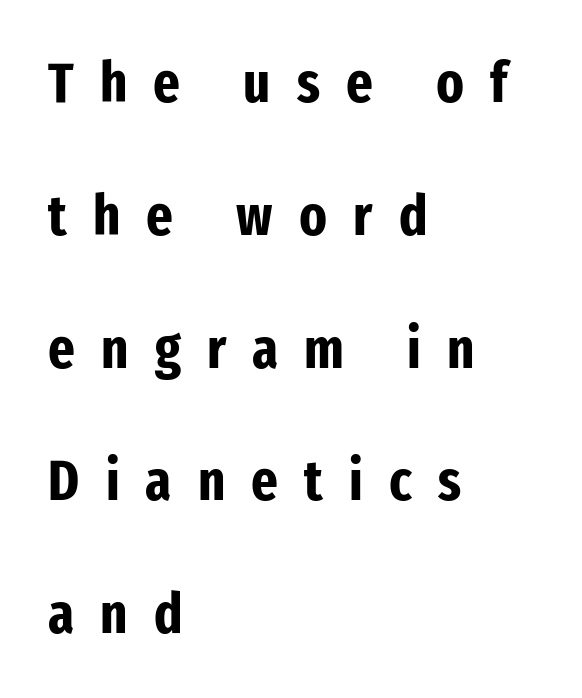
The image shows 57 px bold, condensed sans-serif type, upright; set left-aligned, loose line spacing (2.33x), unusually wide letter spacing (+0.46 em), not underlined; low stroke contrast and a medium x-height.
